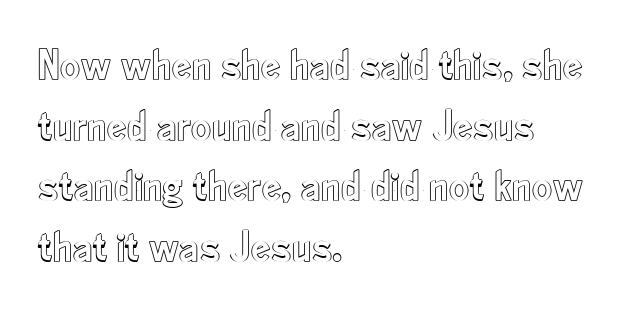
{"italic": "no", "width": "condensed", "x_height": "small", "monospaced": "no", "underline": "no", "align": "left", "line_spacing": "normal", "line_spacing_ratio": 1.38, "letter_spacing": "normal", "letter_spacing_em": 0.0, "glyph_px": 44}
